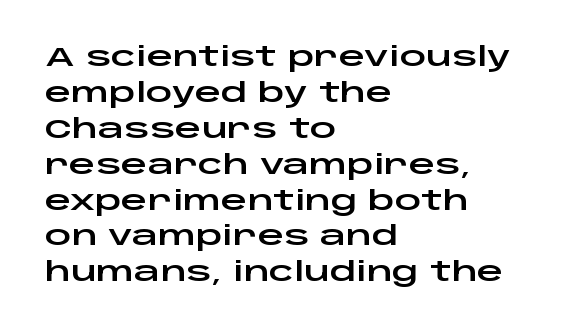
Q: Is the text italic (slanted)? A: No, it is upright.
Q: Is the text underlined? A: No.
Q: How is the paragraph aligned? A: Left-aligned.
Q: Is the spacing between letters normal or unusually wide? A: Normal.
Q: Is the spacing between lines tight, normal or loose? A: Normal.
